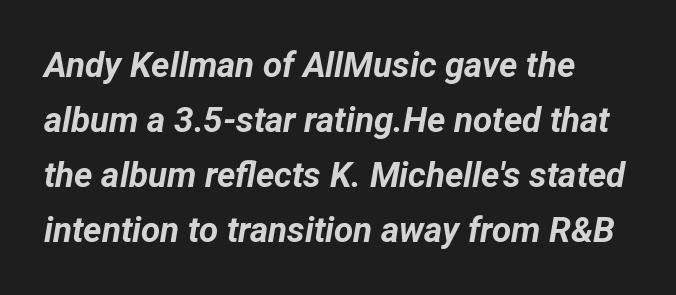
{"italic": "yes", "lean": "right", "slant_degrees": 12, "bold": "yes", "weight": "bold", "width": "normal", "stroke_contrast": "low", "x_height": "medium", "monospaced": "no", "underline": "no", "line_spacing": "normal", "line_spacing_ratio": 1.57, "letter_spacing": "normal", "letter_spacing_em": 0.0, "glyph_px": 35}
